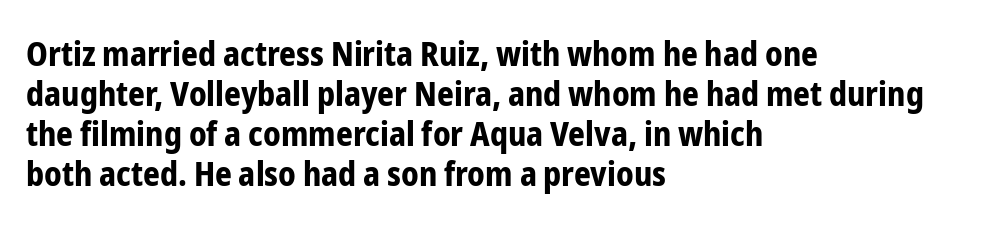
Q: Is the text bold? A: Yes.
Q: Is the text italic (slanted)? A: No, it is upright.
Q: Is the typeface a serif or a sans-serif typeface? A: Sans-serif.
Q: Is the text underlined? A: No.
Q: How is the paragraph aligned? A: Left-aligned.
Q: Is the spacing between letters normal or unusually wide? A: Normal.
Q: Width (condensed, normal, or wide)? A: Condensed.
Q: Stroke contrast? A: Low.
Q: x-height? A: Medium.
Q: Monospaced? A: No.
